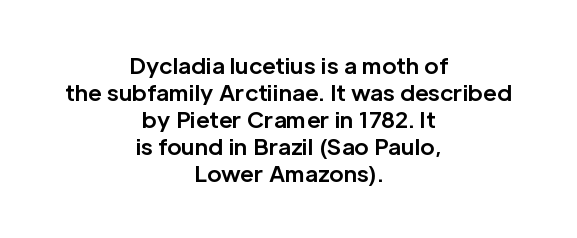
The glyphs are unaccompanied by any horizontal stroke below them. The font's upright variant was chosen for this text. Compared with a flush-left layout, this one balances lines on the center instead. The font is running at its bold setting. The face used here is rendered with its standard letterfit.
